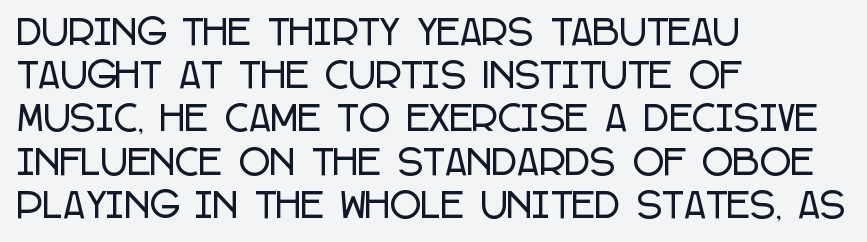
{"serif": "no", "italic": "no", "width": "condensed", "stroke_contrast": "low", "x_height": "large", "monospaced": "no", "underline": "no", "align": "left", "line_spacing": "normal", "line_spacing_ratio": 1.27, "letter_spacing": "normal", "letter_spacing_em": 0.0, "glyph_px": 34}
